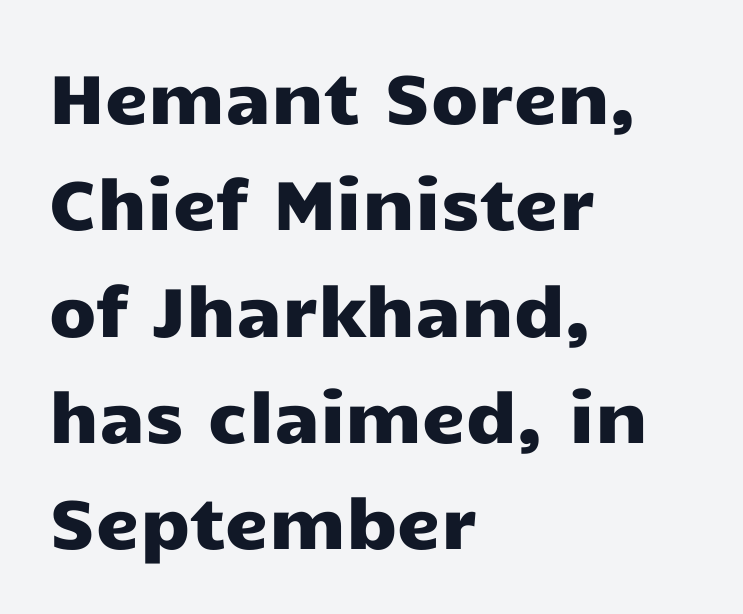
Q: Is the text italic (slanted)? A: No, it is upright.
Q: Is the typeface a serif or a sans-serif typeface? A: Sans-serif.
Q: Is the text underlined? A: No.
Q: How is the paragraph aligned? A: Left-aligned.
Q: Is the spacing between letters normal or unusually wide? A: Normal.
Q: Is the spacing between lines tight, normal or loose? A: Normal.
Q: Width (condensed, normal, or wide)? A: Wide.
Q: Stroke contrast? A: Low.
Q: x-height? A: Medium.
Q: Monospaced? A: No.
